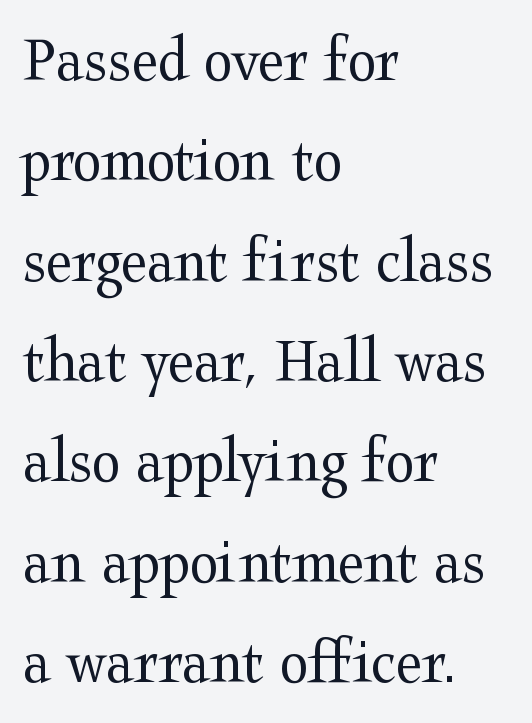
{"serif": "yes", "italic": "no", "bold": "no", "weight": "regular", "width": "wide", "stroke_contrast": "medium", "x_height": "medium", "monospaced": "no", "underline": "no", "align": "left", "line_spacing": "normal", "line_spacing_ratio": 1.52, "letter_spacing": "normal", "letter_spacing_em": 0.0, "glyph_px": 66}
